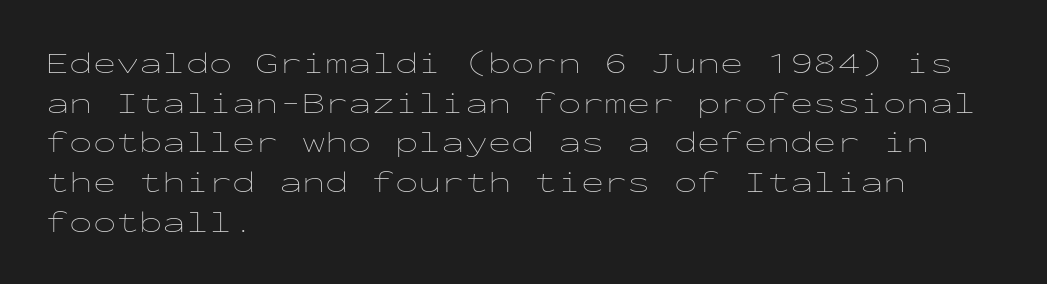
Q: Is the text bold? A: No.
Q: Is the text italic (slanted)? A: No, it is upright.
Q: Is the text underlined? A: No.
Q: How is the paragraph aligned? A: Left-aligned.
Q: Is the spacing between letters normal or unusually wide? A: Normal.
Q: Is the spacing between lines tight, normal or loose? A: Normal.
Q: Width (condensed, normal, or wide)? A: Wide.
Q: Stroke contrast? A: Low.
Q: x-height? A: Medium.
Q: Monospaced? A: Yes.
